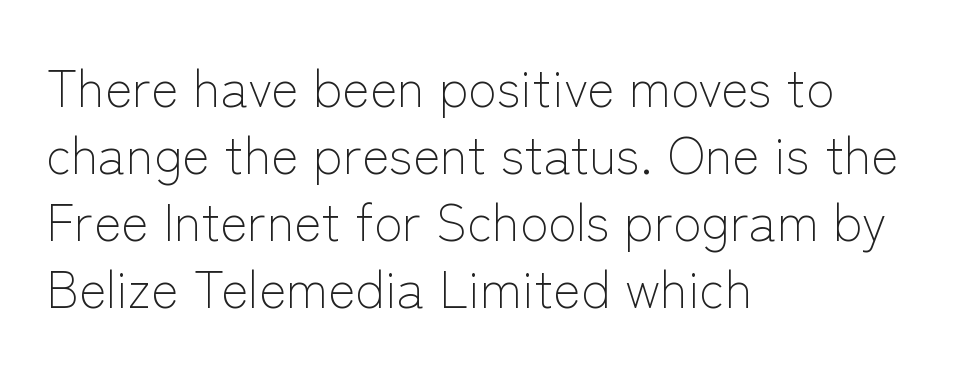
Q: Is the text bold? A: No.
Q: Is the text italic (slanted)? A: No, it is upright.
Q: Is the typeface a serif or a sans-serif typeface? A: Sans-serif.
Q: Is the text underlined? A: No.
Q: How is the paragraph aligned? A: Left-aligned.
Q: Is the spacing between letters normal or unusually wide? A: Normal.
Q: Is the spacing between lines tight, normal or loose? A: Normal.
Q: Width (condensed, normal, or wide)? A: Normal.
Q: Stroke contrast? A: Low.
Q: x-height? A: Medium.
Q: Monospaced? A: No.
